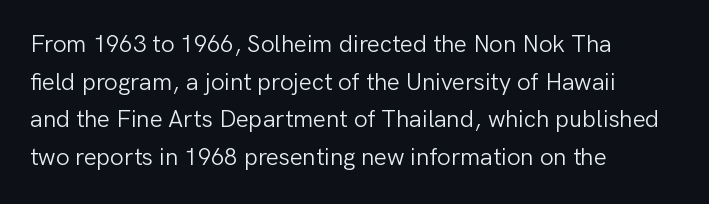
Q: Is the text bold? A: No.
Q: Is the text italic (slanted)? A: No, it is upright.
Q: Is the text underlined? A: No.
Q: How is the paragraph aligned? A: Left-aligned.
Q: Is the spacing between letters normal or unusually wide? A: Normal.
Q: Is the spacing between lines tight, normal or loose? A: Normal.
